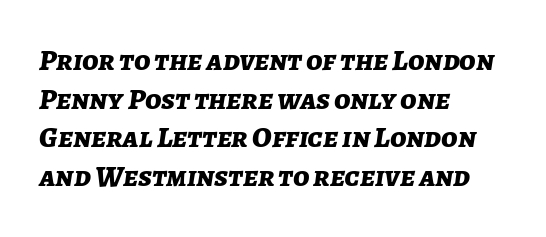
{"italic": "yes", "lean": "right", "slant_degrees": 7, "bold": "yes", "weight": "bold", "width": "normal", "stroke_contrast": "low", "x_height": "medium", "monospaced": "no", "underline": "no", "align": "left", "line_spacing": "normal", "line_spacing_ratio": 1.29, "letter_spacing": "normal", "letter_spacing_em": 0.0, "glyph_px": 30}
